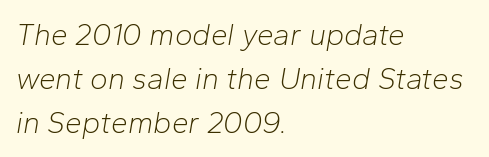
Q: Is the text bold? A: No.
Q: Is the text italic (slanted)? A: Yes, it leans right by about 10 degrees.
Q: Is the text underlined? A: No.
Q: How is the paragraph aligned? A: Left-aligned.
Q: Is the spacing between letters normal or unusually wide? A: Normal.
Q: Is the spacing between lines tight, normal or loose? A: Normal.
Q: Width (condensed, normal, or wide)? A: Normal.
Q: Stroke contrast? A: Low.
Q: x-height? A: Medium.
Q: Monospaced? A: No.
